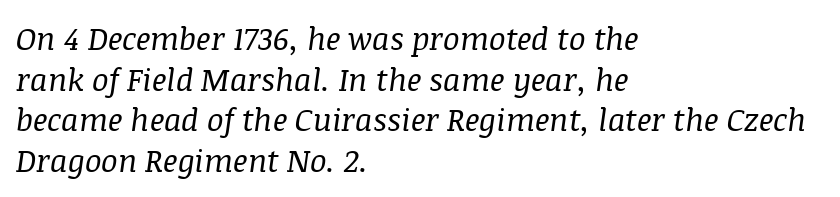
Q: Is the text bold? A: No.
Q: Is the text italic (slanted)? A: Yes, it leans right by about 8 degrees.
Q: Is the typeface a serif or a sans-serif typeface? A: Serif.
Q: Is the text underlined? A: No.
Q: How is the paragraph aligned? A: Left-aligned.
Q: Is the spacing between letters normal or unusually wide? A: Normal.
Q: Is the spacing between lines tight, normal or loose? A: Normal.
Q: Width (condensed, normal, or wide)? A: Normal.
Q: Stroke contrast? A: Medium.
Q: x-height? A: Large.
Q: Monospaced? A: No.
